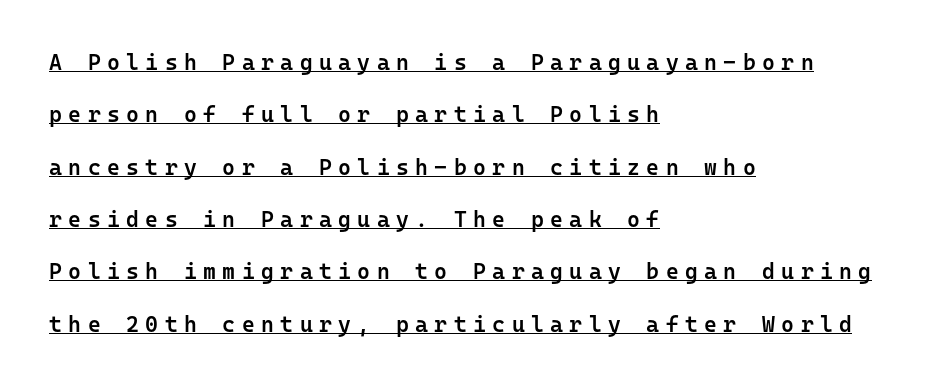
Weight: semibold (demi). Compared with undecorated copy, this sample adds a rule below the words. Which margin do the lines hug? The left one — the right edge is uneven. In terms of letterspacing, this is a distinctly airy, spread setting. Italic? Not at all — the glyphs are vertical.
